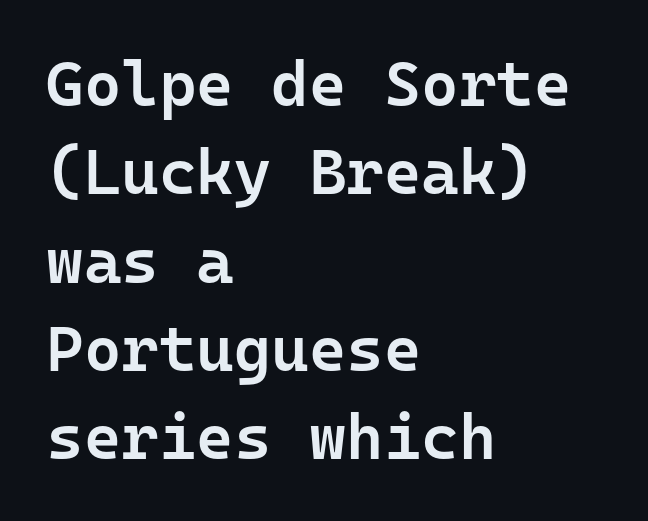
The image shows 64 px semibold sans-serif type, upright, monospaced; set left-aligned, normal line spacing (1.38x), normal letter spacing, not underlined; low stroke contrast and a medium x-height.
